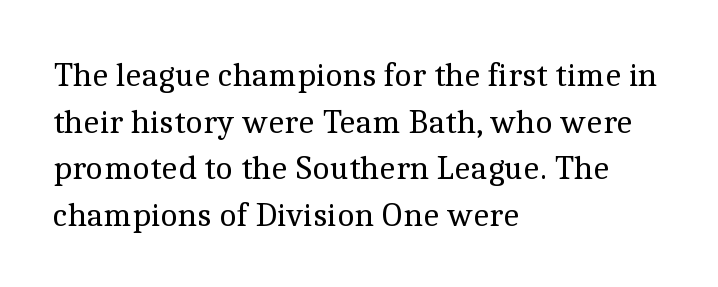
Quick note: interline space is typical. Letters rest on an invisible, unmarked baseline. Every stem runs plumb, perpendicular to the baseline. Nothing unusual about the tracking: characters are spaced as the font intends. The glyphs in this specimen are seriffed.
